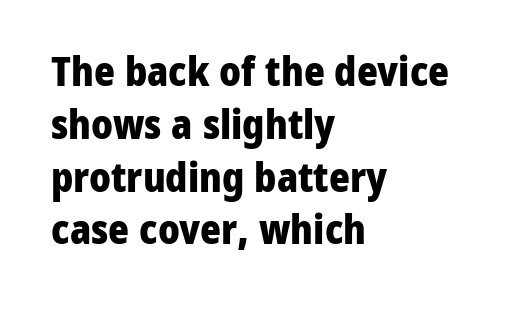
The type sits square on the baseline with zero lean. Its strokes are broad and dark, the hallmark of bold type. Varying glyph widths throughout — classic text-font behaviour. This sample keeps an unexceptional amount of space between lines.
